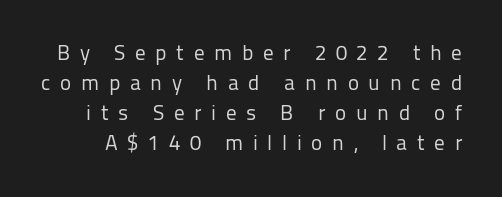
It's the straight-up-and-down kind of type. A quiet, ordinary-to-light weight characterises the typeface. Each word looks stretched out because of the extra space between its letters. The passage shown stacks its lines at a standard gap.
